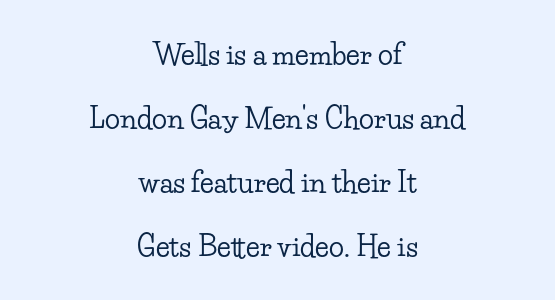
Look at the tracking — it's just the regular setting, nothing added. A roman cut, with each character standing at attention. A bare baseline throughout the passage. Are there feet on the stems? There are — it's a serif.
